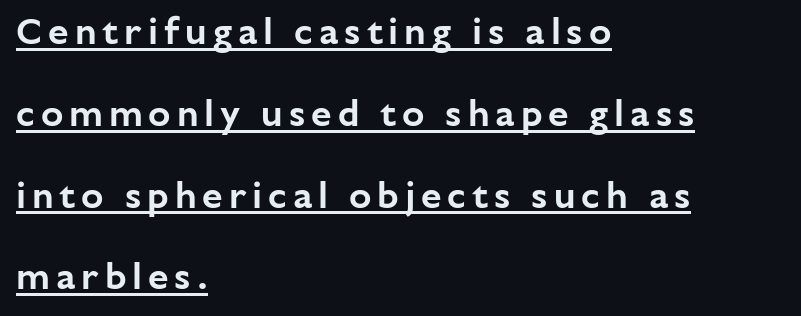
The face used here is proportionally spaced, like ordinary book or web type. In designer terms, the underline attribute is active on this setting. Is this a sans? Yes — the strokes have no serifs. Italic: no, the glyphs are upright roman.
